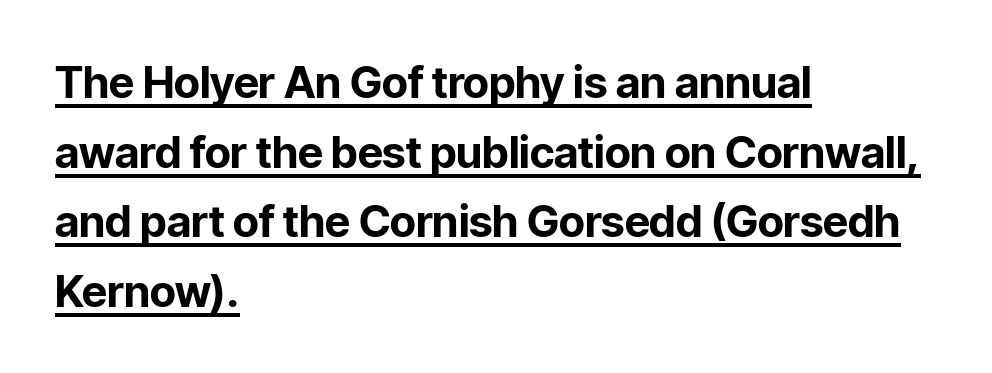
The image shows 44 px bold sans-serif type, upright; set left-aligned, normal line spacing (1.58x), normal letter spacing, underlined; low stroke contrast and a medium x-height.
